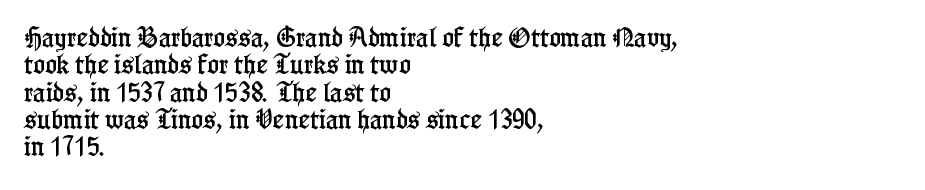
The image shows 22 px text type, upright; set left-aligned, line spacing 1.24x, normal letter spacing, not underlined.
